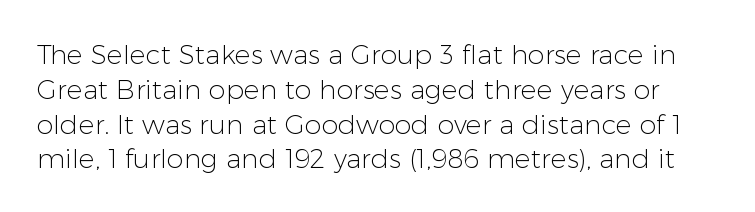
The image shows 27 px text type, upright; set normal line spacing (1.29x), normal letter spacing, not underlined.
